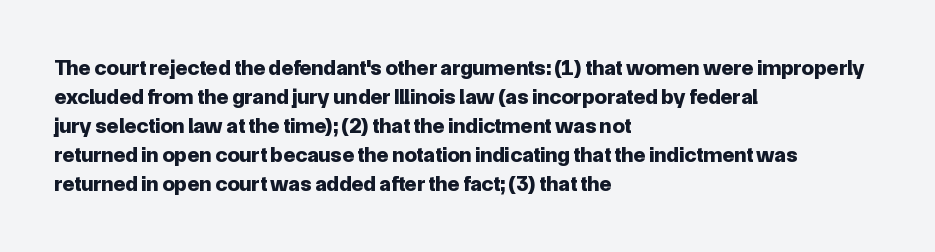
Q: Is the text bold? A: Yes.
Q: Is the text italic (slanted)? A: No, it is upright.
Q: Is the text underlined? A: No.
Q: How is the paragraph aligned? A: Left-aligned.
Q: Is the spacing between letters normal or unusually wide? A: Normal.
Q: Is the spacing between lines tight, normal or loose? A: Normal.
